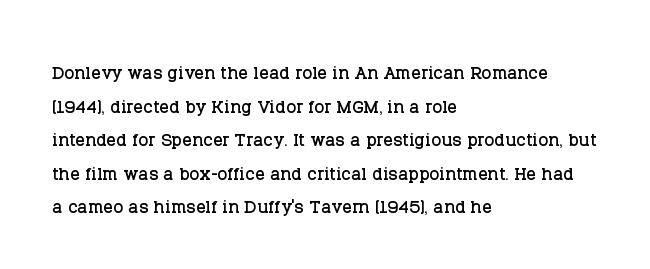
The image shows 24 px text type, upright; set left-aligned, normal line spacing (1.4x), normal letter spacing, not underlined.
